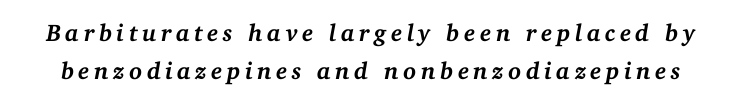
The image shows 24 px bold type, italic (leaning right); set normal line spacing (1.6x), not underlined.
